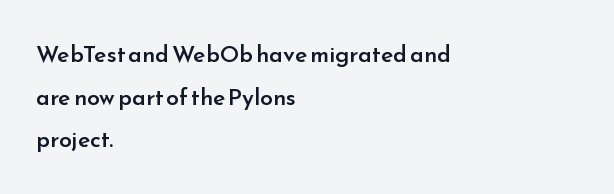
{"italic": "no", "bold": "semi", "underline": "no", "align": "left", "line_spacing_ratio": 1.85, "letter_spacing": "normal", "letter_spacing_em": 0.0, "glyph_px": 23}
